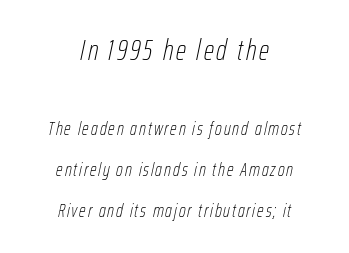
{"italic": "yes", "lean": "right", "slant_degrees": 12, "bold": "no", "weight": "thin", "width": "condensed", "stroke_contrast": "low", "x_height": "medium", "monospaced": "no", "underline": "no", "align": "center", "line_spacing": "loose", "line_spacing_ratio": 2.16, "larger_block": "first", "size_ratio": 1.53, "glyph_px": 29}
